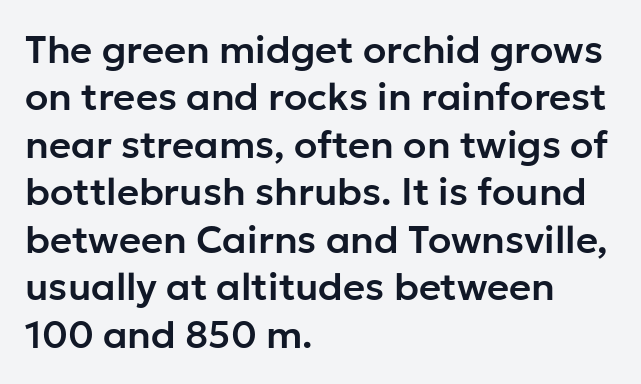
{"serif": "no", "italic": "no", "width": "normal", "stroke_contrast": "low", "x_height": "medium", "monospaced": "no", "underline": "no", "align": "left", "line_spacing": "normal", "line_spacing_ratio": 1.25, "letter_spacing": "normal", "letter_spacing_em": 0.0, "glyph_px": 38}
